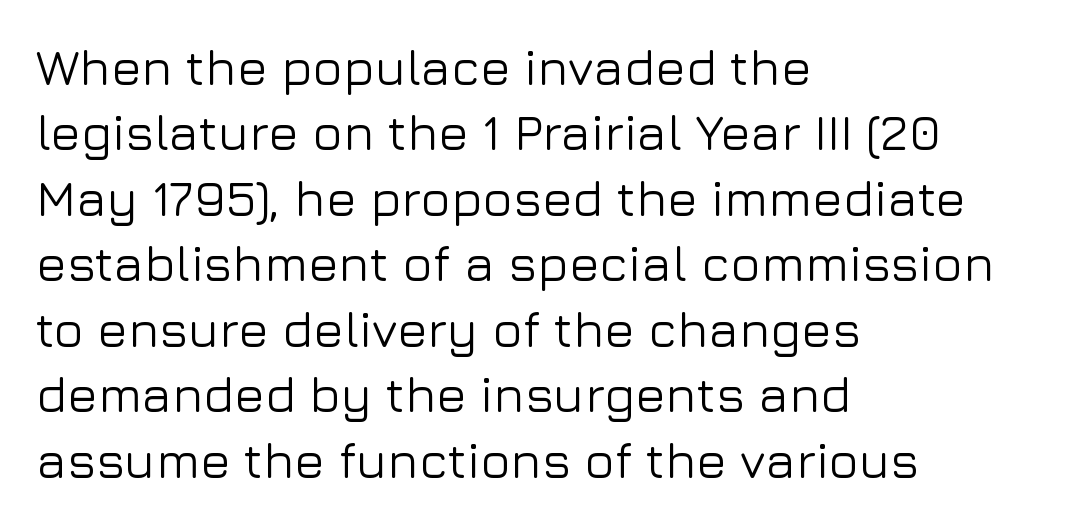
The image shows 50 px sans-serif type, upright; set left-aligned, normal line spacing (1.31x), normal letter spacing, not underlined; low stroke contrast and a medium x-height.
